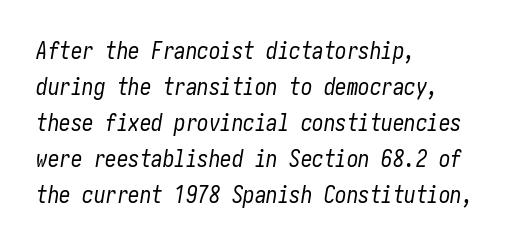
{"italic": "yes", "lean": "right", "slant_degrees": 10, "bold": "no", "underline": "no", "align": "left", "line_spacing": "normal", "line_spacing_ratio": 1.57, "letter_spacing": "normal", "letter_spacing_em": 0.0, "glyph_px": 23}
